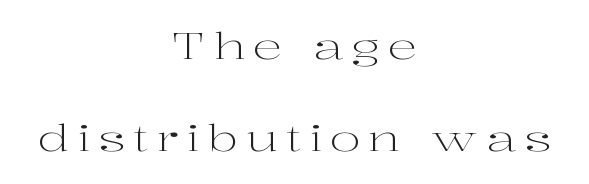
On a weight scale, this lands at 450 or below. Note the varied advance widths — an 'i' is clearly narrower than an 'm'. Bare-footed words on every line. Inter-character spacing is expanded well beyond the font's built-in metrics. The passage shown is typeset with a serif family. No italicization has been applied; the sample stays upright.
